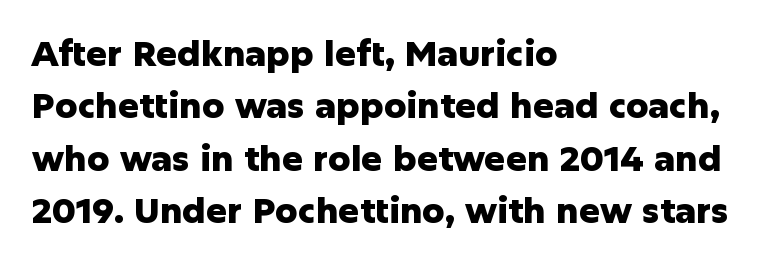
The image shows 35 px heavy sans-serif type, upright; set left-aligned, normal line spacing (1.5x), normal letter spacing, not underlined; low stroke contrast and a medium x-height.
